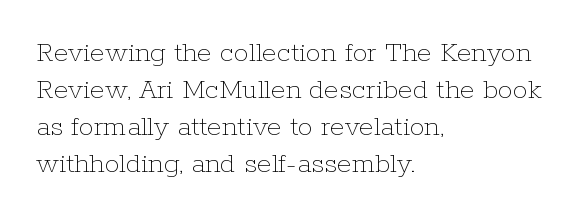
The image shows 30 px thin type, upright; set left-aligned, line spacing 1.23x, normal letter spacing, not underlined; low stroke contrast and a medium x-height.
